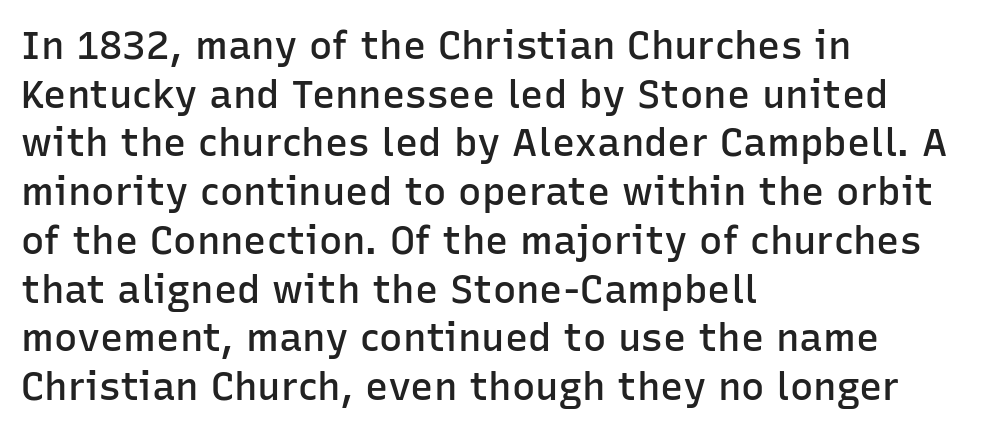
Q: Is the text bold? A: Semi-bold.
Q: Is the text italic (slanted)? A: No, it is upright.
Q: Is the typeface a serif or a sans-serif typeface? A: Sans-serif.
Q: Is the text underlined? A: No.
Q: How is the paragraph aligned? A: Left-aligned.
Q: Is the spacing between letters normal or unusually wide? A: Normal.
Q: Is the spacing between lines tight, normal or loose? A: Normal.
Q: Width (condensed, normal, or wide)? A: Normal.
Q: Stroke contrast? A: Low.
Q: x-height? A: Medium.
Q: Monospaced? A: No.
